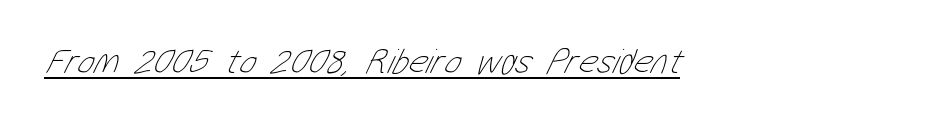
Does a line run under the words? Yes, clearly. Counters stay open thanks to moderate or lighter strokes. What stands out about the letter spacing? Nothing — it is the standard amount. You could not count columns in this text — the font is proportionally spaced.
